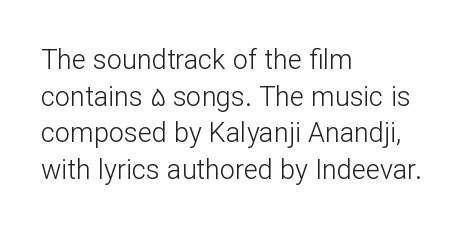
Q: Is the text bold? A: No.
Q: Is the text italic (slanted)? A: No, it is upright.
Q: Is the text underlined? A: No.
Q: How is the paragraph aligned? A: Left-aligned.
Q: Is the spacing between letters normal or unusually wide? A: Normal.
Q: Is the spacing between lines tight, normal or loose? A: Normal.
